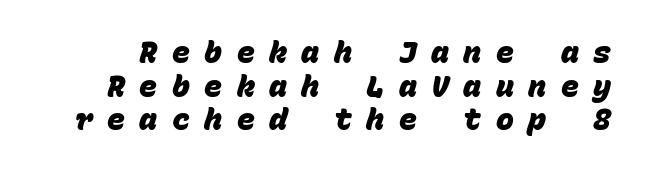
The image shows 30 px heavy sans-serif type, monospaced; set tight line spacing (1.12x), unusually wide letter spacing (+0.48 em), not underlined; low stroke contrast and a large x-height.
